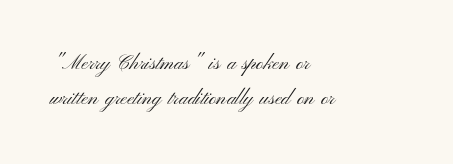
On a weight scale, this lands at 450 or below. Line starts are locked; line ends wander. Has an underline been added? It has not.
